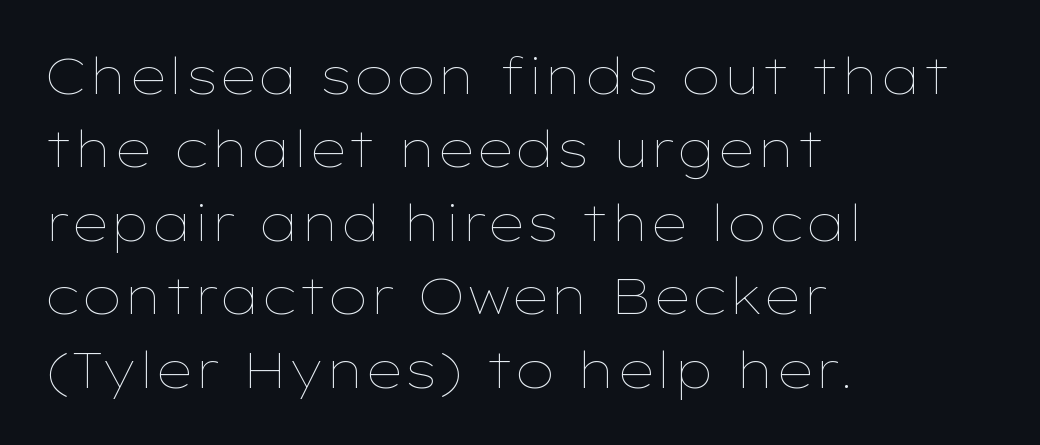
The image shows 50 px thin, wide type, upright; set left-aligned, normal line spacing (1.47x), normal letter spacing, not underlined; low stroke contrast and a medium x-height.
